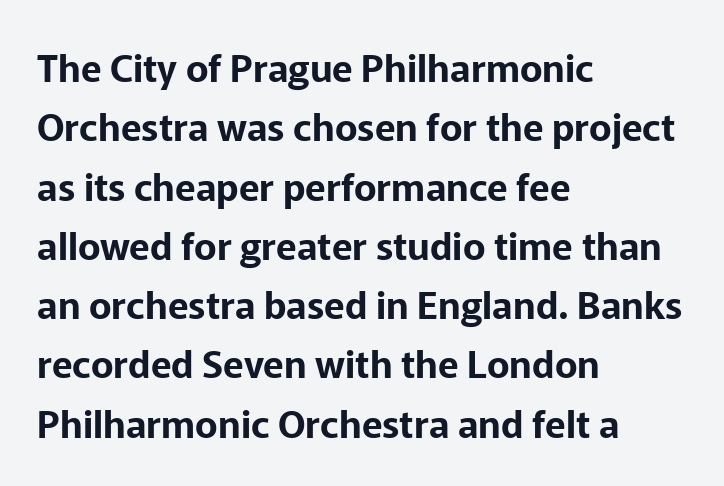
Unmarked baselines from the first word to the last. Serifs: no, the terminals of the letterforms are clean. Letter spacing: default. Left-aligned paragraph, ragged on the right. No italicization has been applied; the sample stays upright.
